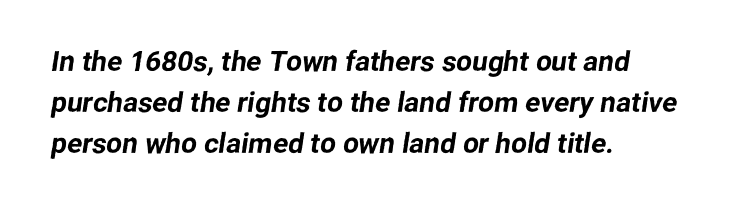
The image shows 28 px sans-serif type; set left-aligned, normal line spacing (1.46x), normal letter spacing, not underlined; low stroke contrast and a medium x-height.
